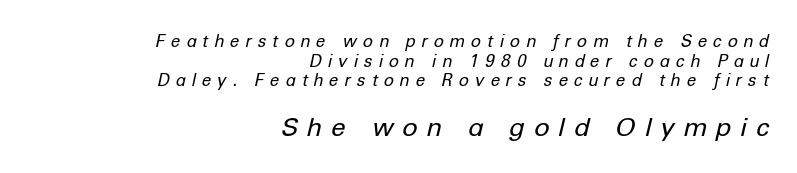
Q: Is the text bold? A: No.
Q: Is the text italic (slanted)? A: Yes, it leans right by about 12 degrees.
Q: Is the text underlined? A: No.
Q: How is the paragraph aligned? A: Right-aligned.
Q: Is the spacing between letters normal or unusually wide? A: Unusually wide.
Q: Is the spacing between lines tight, normal or loose? A: Tight.
Q: Which block of text is set in a larger size, the first (top) or the second (bottom)? A: The second (bottom) one.
